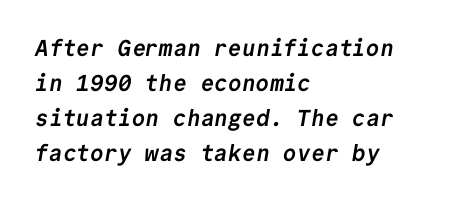
Q: Is the text bold? A: Yes.
Q: Is the text underlined? A: No.
Q: How is the paragraph aligned? A: Left-aligned.
Q: Is the spacing between letters normal or unusually wide? A: Normal.
Q: Is the spacing between lines tight, normal or loose? A: Normal.
